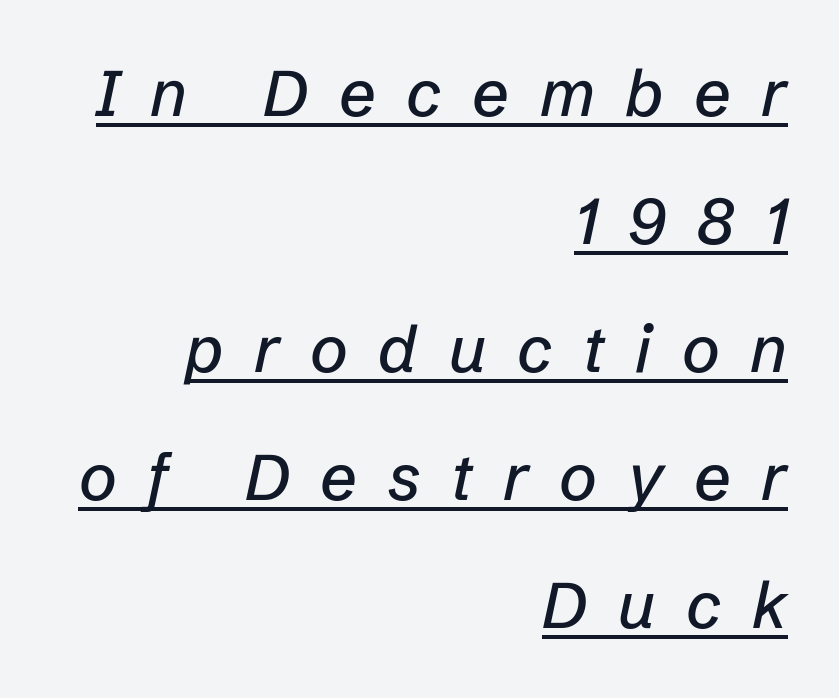
{"italic": "yes", "lean": "right", "slant_degrees": 12, "width": "normal", "stroke_contrast": "low", "x_height": "medium", "monospaced": "no", "underline": "yes", "align": "right", "line_spacing": "loose", "line_spacing_ratio": 1.97, "letter_spacing": "wide", "letter_spacing_em": 0.47, "glyph_px": 65}
